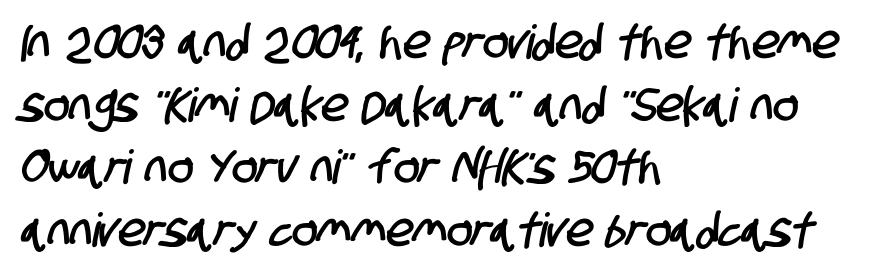
Q: Is the typeface a serif or a sans-serif typeface? A: Sans-serif.
Q: Is the text underlined? A: No.
Q: How is the paragraph aligned? A: Left-aligned.
Q: Is the spacing between letters normal or unusually wide? A: Normal.
Q: Is the spacing between lines tight, normal or loose? A: Normal.
Q: Width (condensed, normal, or wide)? A: Condensed.
Q: Stroke contrast? A: Low.
Q: x-height? A: Large.
Q: Monospaced? A: No.
